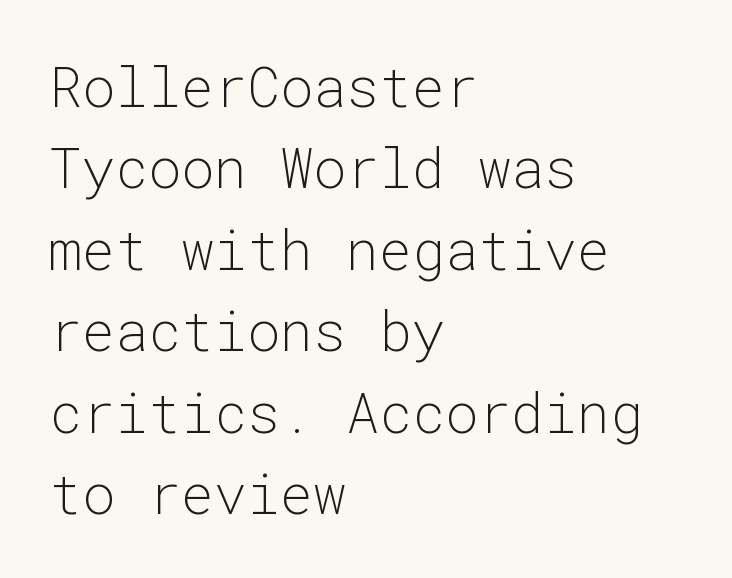
Q: Is the text bold? A: No.
Q: Is the text italic (slanted)? A: No, it is upright.
Q: Is the typeface a serif or a sans-serif typeface? A: Sans-serif.
Q: Is the text underlined? A: No.
Q: How is the paragraph aligned? A: Left-aligned.
Q: Is the spacing between letters normal or unusually wide? A: Normal.
Q: Is the spacing between lines tight, normal or loose? A: Normal.
Q: Width (condensed, normal, or wide)? A: Normal.
Q: Stroke contrast? A: Low.
Q: x-height? A: Medium.
Q: Monospaced? A: Yes.
